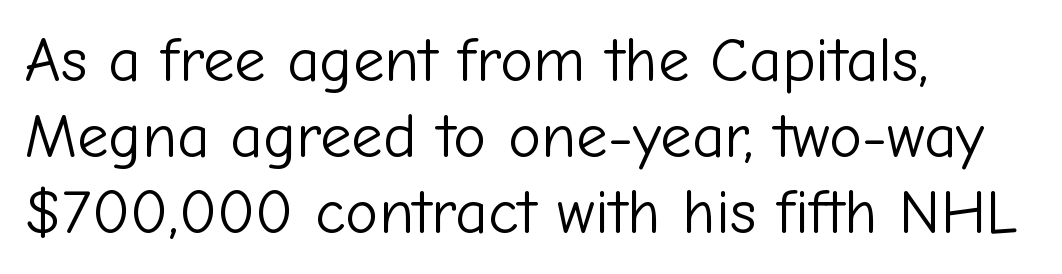
{"serif": "no", "italic": "no", "bold": "no", "weight": "light", "width": "normal", "stroke_contrast": "low", "x_height": "medium", "monospaced": "no", "underline": "no", "align": "left", "line_spacing_ratio": 1.21, "letter_spacing": "normal", "letter_spacing_em": 0.0, "glyph_px": 63}
